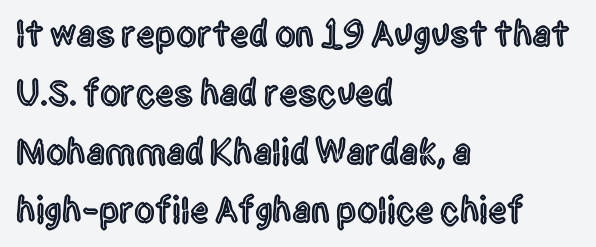
{"serif": "no", "italic": "no", "width": "condensed", "x_height": "large", "monospaced": "no", "underline": "no", "align": "left", "line_spacing": "normal", "line_spacing_ratio": 1.59, "letter_spacing": "normal", "letter_spacing_em": 0.0, "glyph_px": 37}
